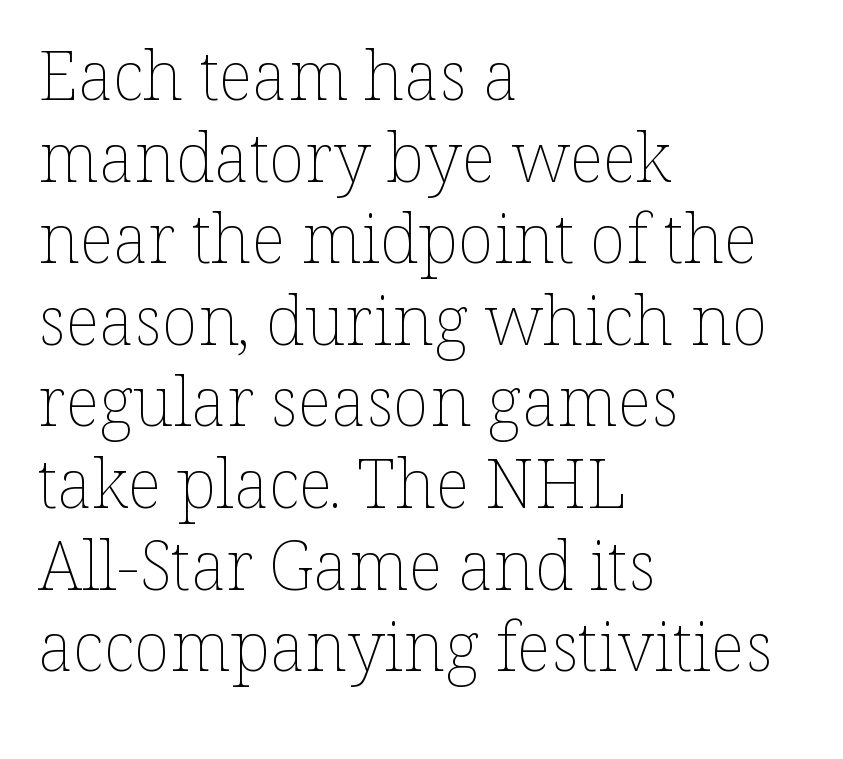
The image shows 68 px thin type, upright; set left-aligned, line spacing 1.2x, normal letter spacing, not underlined; low stroke contrast and a medium x-height.
